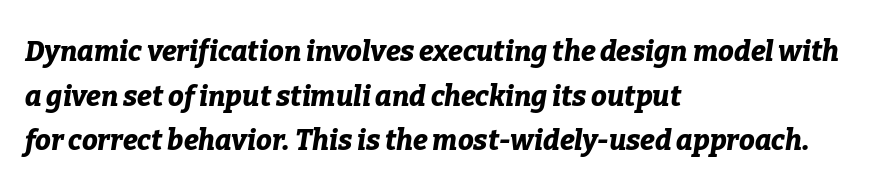
Q: Is the text bold? A: Yes.
Q: Is the text italic (slanted)? A: Yes, it leans right by about 9 degrees.
Q: Is the text underlined? A: No.
Q: How is the paragraph aligned? A: Left-aligned.
Q: Is the spacing between letters normal or unusually wide? A: Normal.
Q: Is the spacing between lines tight, normal or loose? A: Normal.
Q: Width (condensed, normal, or wide)? A: Normal.
Q: Stroke contrast? A: Low.
Q: x-height? A: Medium.
Q: Monospaced? A: No.
